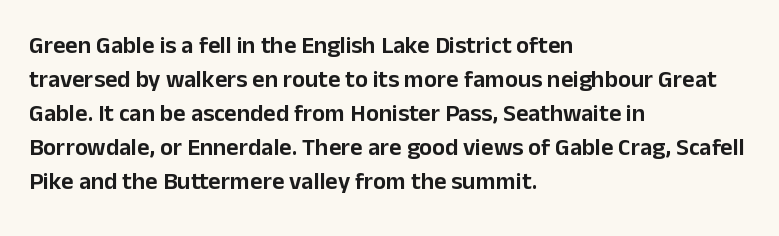
Q: Is the text italic (slanted)? A: No, it is upright.
Q: Is the text underlined? A: No.
Q: How is the paragraph aligned? A: Left-aligned.
Q: Is the spacing between letters normal or unusually wide? A: Normal.
Q: Is the spacing between lines tight, normal or loose? A: Normal.
